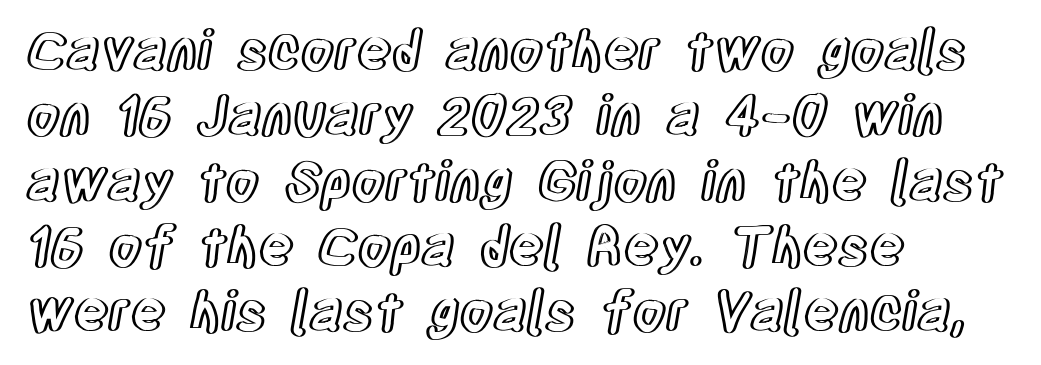
If you drew a ruler down the left edge, every line would touch it. Character widths vary here, with narrow letters taking less room than wide ones. You could call the tracking neutral — neither tight nor loose. Beneath every word, the page is bare.
